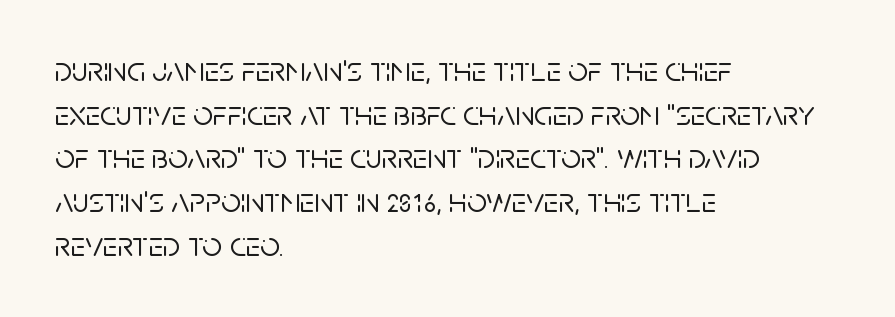
Q: Is the text italic (slanted)? A: No, it is upright.
Q: Is the typeface a serif or a sans-serif typeface? A: Sans-serif.
Q: Is the text underlined? A: No.
Q: How is the paragraph aligned? A: Left-aligned.
Q: Is the spacing between letters normal or unusually wide? A: Normal.
Q: Is the spacing between lines tight, normal or loose? A: Normal.
Q: Width (condensed, normal, or wide)? A: Normal.
Q: Stroke contrast? A: Low.
Q: x-height? A: Large.
Q: Monospaced? A: No.
